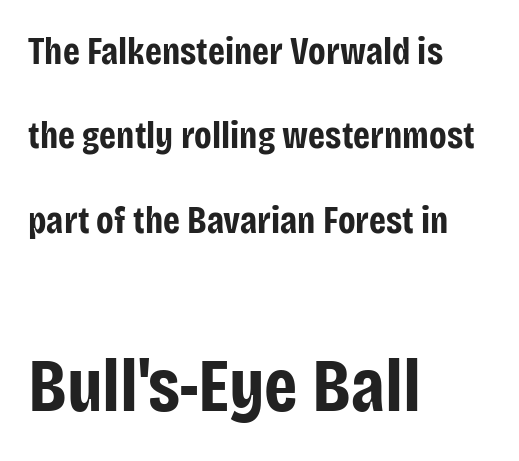
The image shows 75 px bold, condensed sans-serif type, upright; set left-aligned, loose line spacing (2.22x), normal letter spacing, not underlined; the second (bottom) block is 1.97x larger; low stroke contrast and a large x-height.
